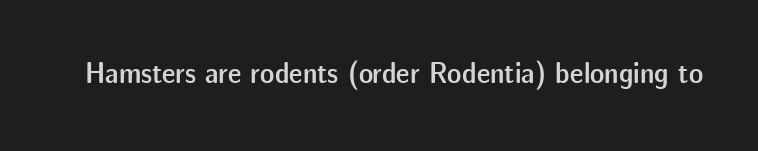
Strokes here are thickened, but only to semibold level. The words here are not underlined. The letters sit at their default tracking, neither squeezed nor spread. Note the varied advance widths — an 'i' is clearly narrower than an 'm'.
